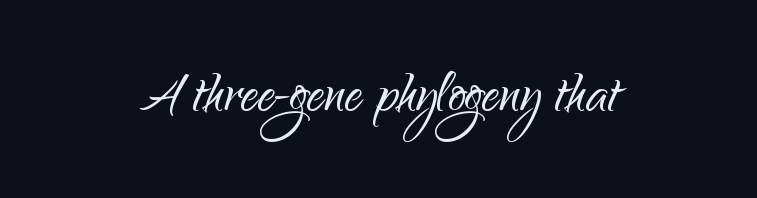
The image shows 71 px light sans-serif type; set centered, normal letter spacing, not underlined; low stroke contrast and a small x-height.
